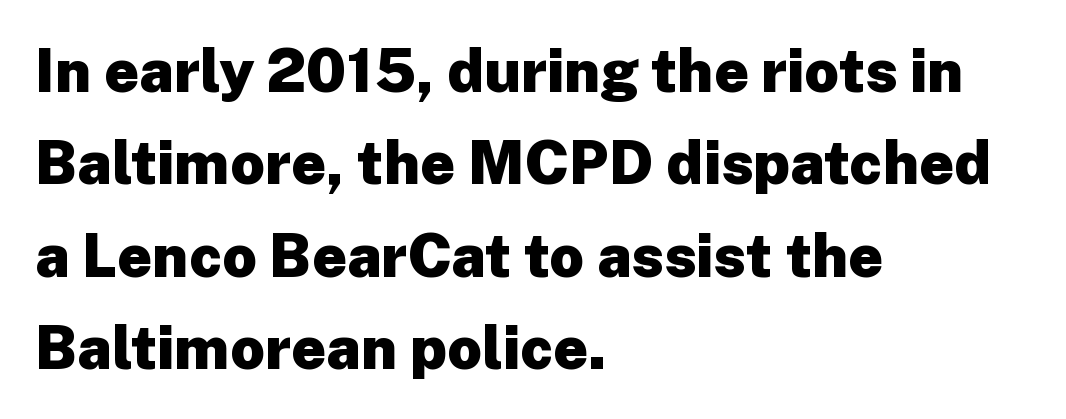
The image shows 60 px heavy sans-serif type, upright; set left-aligned, normal line spacing (1.54x), normal letter spacing, not underlined; low stroke contrast and a medium x-height.
